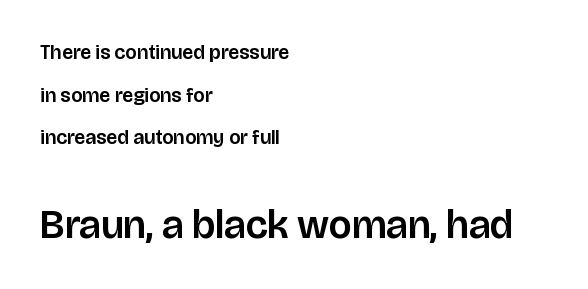
The image shows 40 px sans-serif type, upright; set left-aligned, loose line spacing (2.13x), normal letter spacing, not underlined; the second (bottom) block is 2.0x larger; low stroke contrast and a large x-height.
